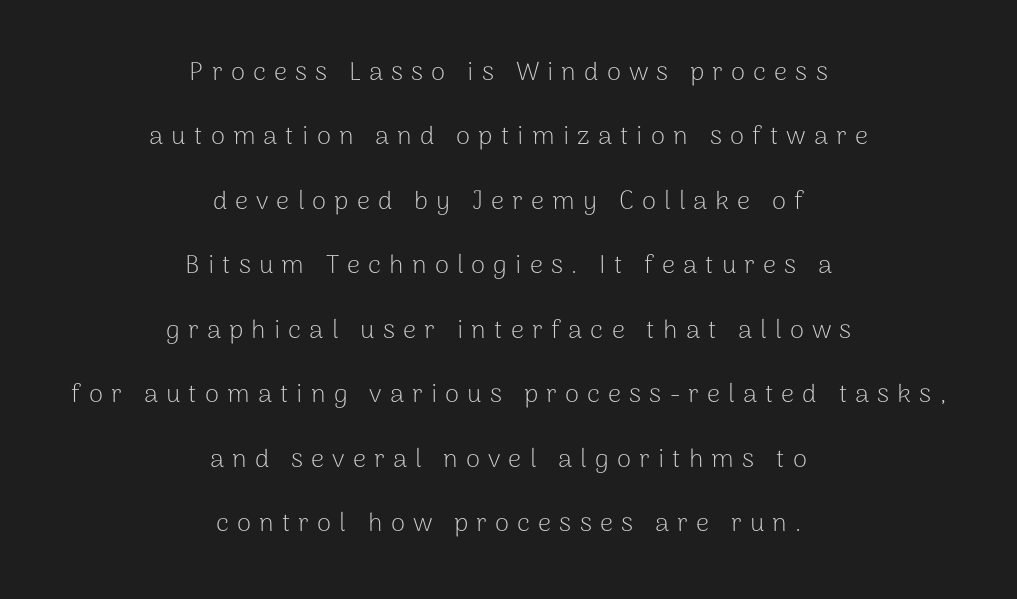
The designer dialed line spacing up above the default. Only glyphs here, with clear space below each row. Substantial extra tracking has been applied to these lines. A light-to-regular cut is what we see here. The type sits square on the baseline with zero lean. A student would call this center alignment; a typographer would say set centered.
